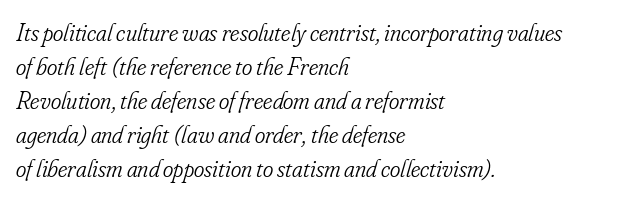
The image shows 25 px text type, italic (leaning right); set left-aligned, normal line spacing (1.36x), normal letter spacing, not underlined.
